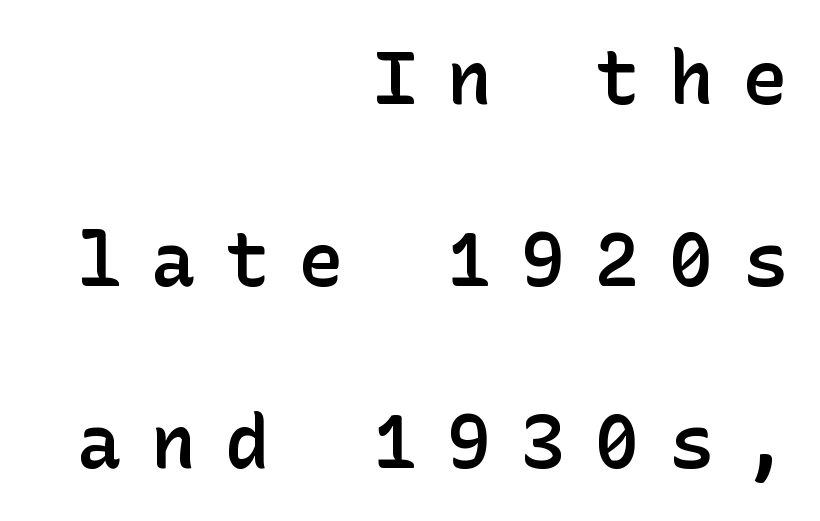
You can tell from the bare stems that sans-serif type was used. Ascenders rise straight up at ninety degrees. The setting favours the right margin, as signatures and pull-quotes sometimes do. In terms of weight, the rendering is demibold, just under bold. No word sits above an underline.
